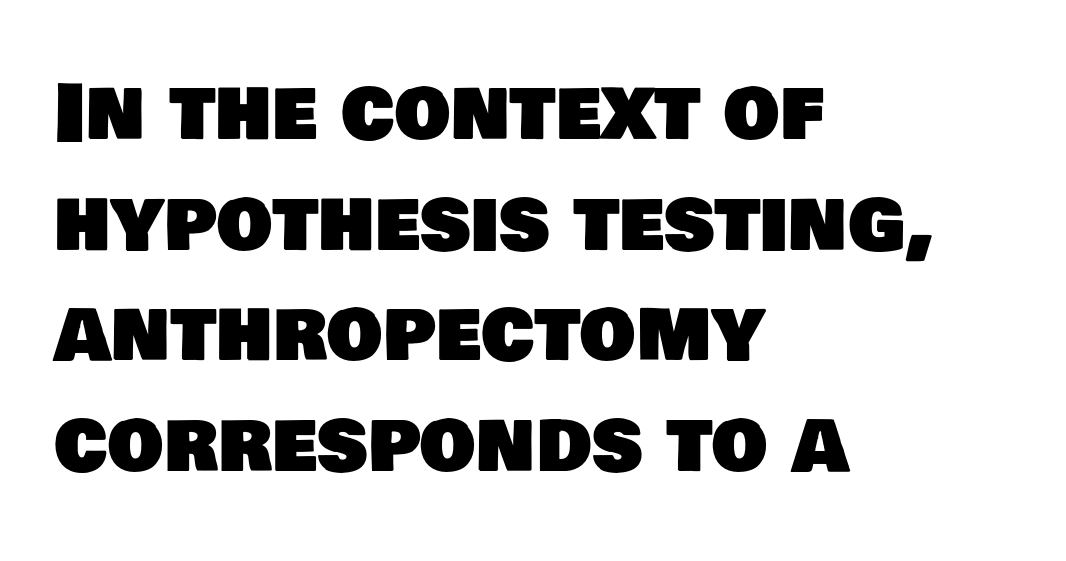
The image shows 79 px sans-serif type; set left-aligned, normal line spacing (1.4x), normal letter spacing, not underlined; low stroke contrast and a large x-height.
